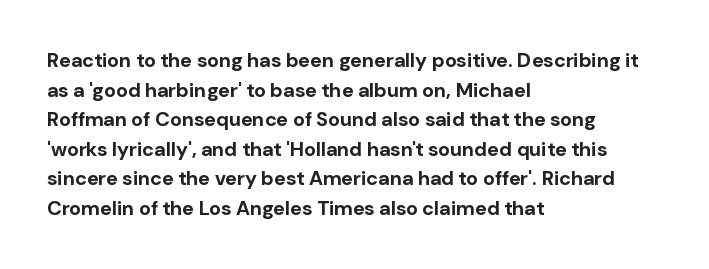
{"italic": "no", "bold": "yes", "underline": "no", "align": "left", "line_spacing": "normal", "line_spacing_ratio": 1.48, "letter_spacing": "normal", "letter_spacing_em": 0.0, "glyph_px": 20}
